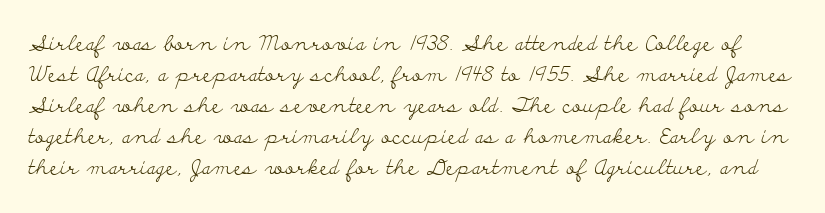
{"bold": "no", "underline": "no", "line_spacing": "normal", "line_spacing_ratio": 1.48, "letter_spacing": "normal", "letter_spacing_em": 0.0, "glyph_px": 21}
